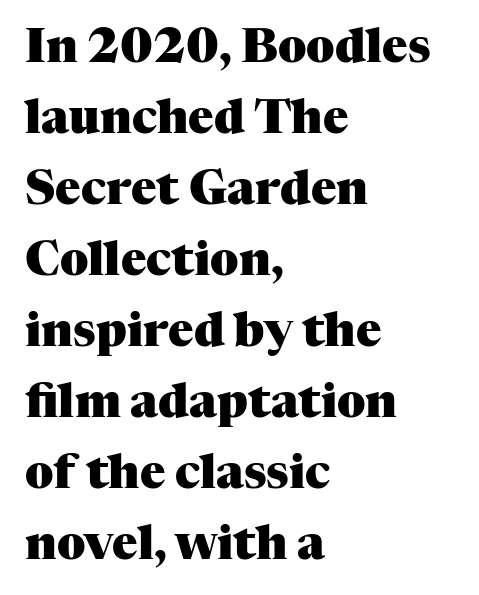
The image shows 47 px heavy serif type, upright; set left-aligned, normal line spacing (1.51x), normal letter spacing, not underlined; medium stroke contrast and a medium x-height.
